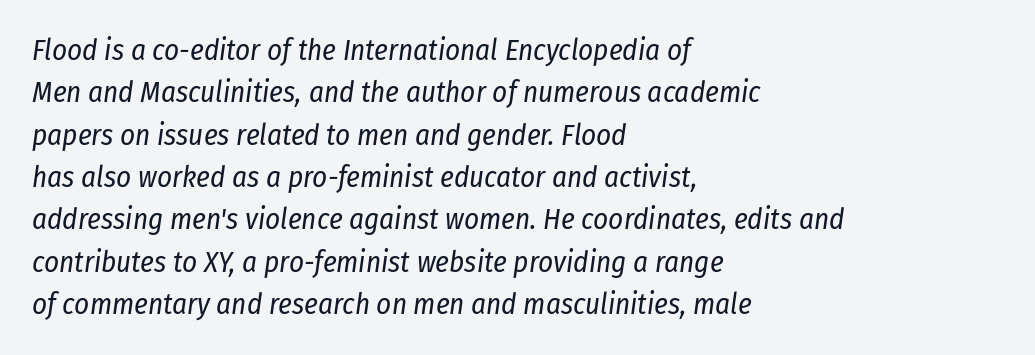
{"italic": "yes", "lean": "right", "slant_degrees": 8, "bold": "no", "weight": "regular", "width": "condensed", "stroke_contrast": "low", "x_height": "medium", "monospaced": "no", "underline": "no", "align": "left", "line_spacing": "normal", "line_spacing_ratio": 1.46, "letter_spacing": "normal", "letter_spacing_em": 0.0, "glyph_px": 29}
